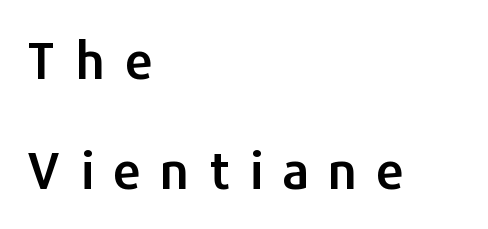
The image shows 51 px sans-serif type, upright; set left-aligned, loose line spacing (2.16x), unusually wide letter spacing (+0.37 em), not underlined; low stroke contrast and a medium x-height.
